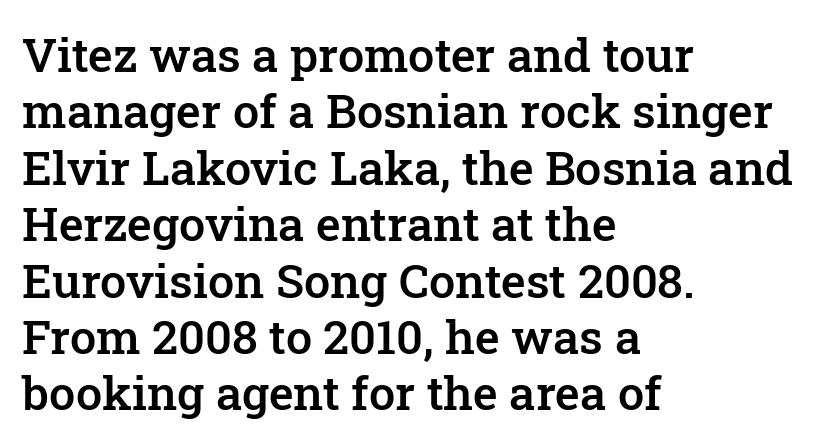
The image shows 47 px semibold serif type, upright; set left-aligned, line spacing 1.2x, normal letter spacing, not underlined; low stroke contrast and a medium x-height.
